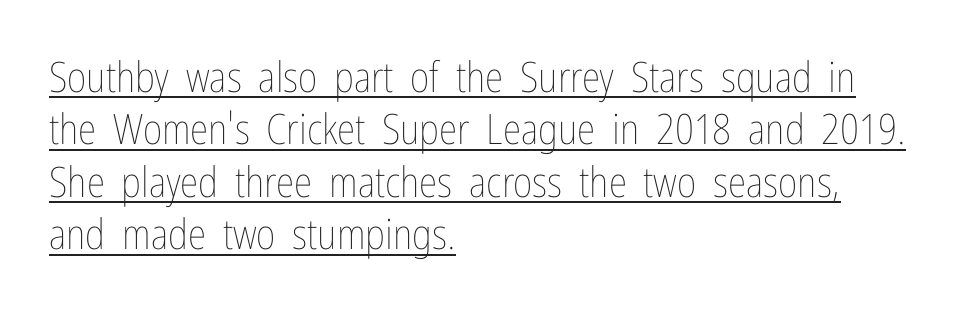
Every row of glyphs begins at an identical x-position on the left. Is there an underline? Yes — a line sits under the letters. These lines sit exactly where default settings would place them. How are the letters spaced? Ordinarily, with no added tracking. Do the letters lean? They stand straight. This is not heavy type; no bold has been used.
